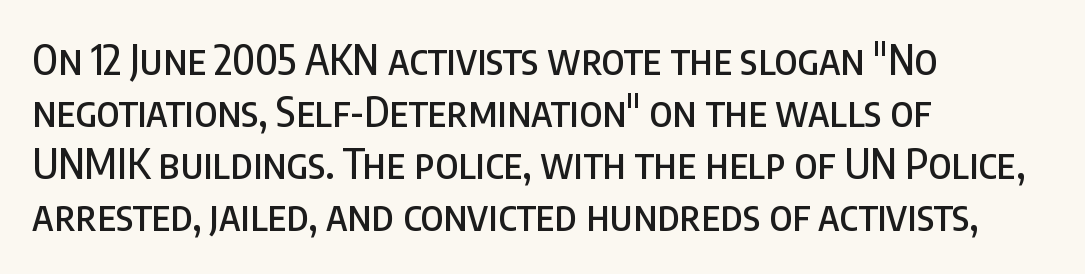
The image shows 41 px condensed sans-serif type, upright; set left-aligned, normal line spacing (1.27x), normal letter spacing, not underlined; low stroke contrast and a large x-height.
